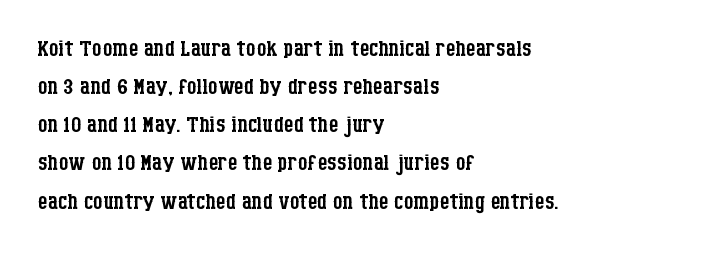
Q: Is the text bold? A: No.
Q: Is the text italic (slanted)? A: No, it is upright.
Q: Is the typeface a serif or a sans-serif typeface? A: Serif.
Q: Is the text underlined? A: No.
Q: How is the paragraph aligned? A: Left-aligned.
Q: Is the spacing between letters normal or unusually wide? A: Normal.
Q: Width (condensed, normal, or wide)? A: Condensed.
Q: Stroke contrast? A: Low.
Q: x-height? A: Large.
Q: Monospaced? A: No.
